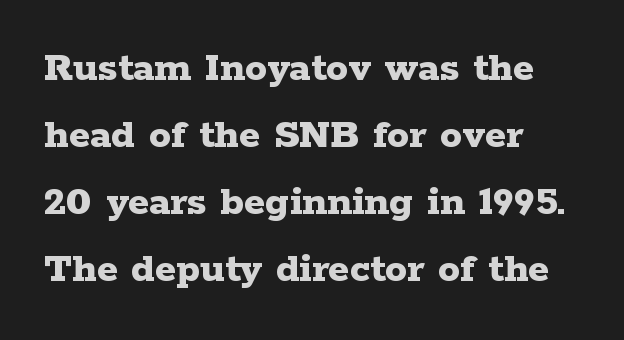
{"serif": "yes", "italic": "no", "bold": "yes", "weight": "bold", "width": "wide", "stroke_contrast": "low", "x_height": "medium", "monospaced": "no", "underline": "no", "align": "left", "line_spacing": "normal", "line_spacing_ratio": 1.52, "letter_spacing": "normal", "letter_spacing_em": 0.0, "glyph_px": 44}
